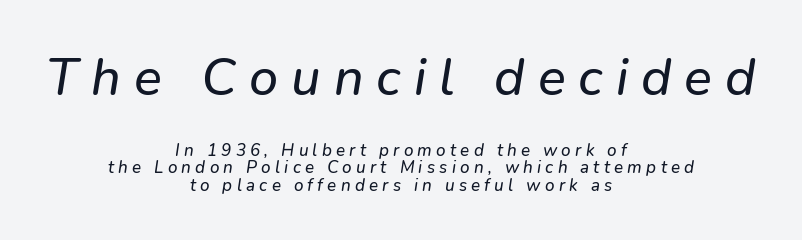
{"italic": "yes", "lean": "right", "slant_degrees": 9, "width": "normal", "stroke_contrast": "low", "x_height": "medium", "monospaced": "no", "underline": "no", "align": "center", "line_spacing": "tight", "line_spacing_ratio": 1.04, "letter_spacing": "wide", "letter_spacing_em": 0.25, "larger_block": "first", "size_ratio": 3.06, "glyph_px": 52}
